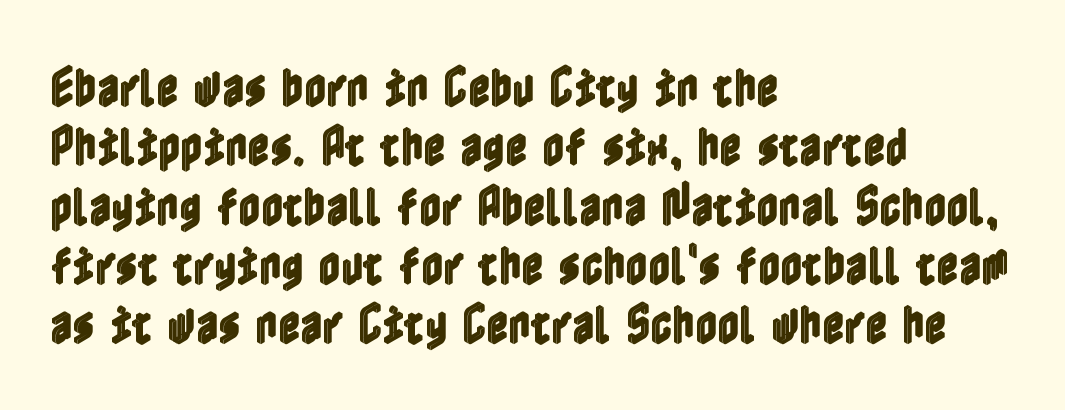
Compared with typical paragraphs, the rows here are spaced about the same. Beneath every word, the page is bare. Posture: straight, roman, zero tilt. Left-aligned paragraph, ragged on the right.
